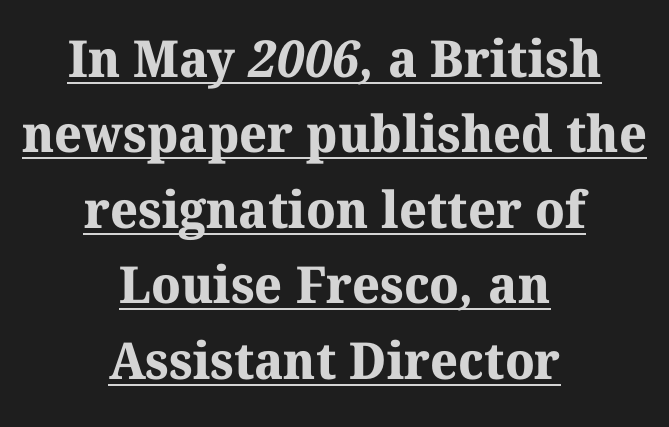
The image shows 51 px bold serif type; set centered, normal line spacing (1.48x), normal letter spacing, underlined; medium stroke contrast and a medium x-height.
